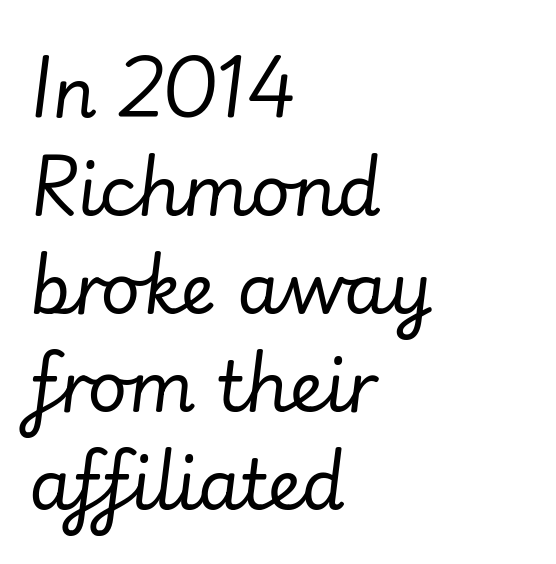
Q: Is the text bold? A: No.
Q: Is the text italic (slanted)? A: Yes, it leans right by about 7 degrees.
Q: Is the text underlined? A: No.
Q: How is the paragraph aligned? A: Left-aligned.
Q: Is the spacing between letters normal or unusually wide? A: Normal.
Q: Is the spacing between lines tight, normal or loose? A: Normal.
Q: Width (condensed, normal, or wide)? A: Normal.
Q: Stroke contrast? A: Low.
Q: x-height? A: Small.
Q: Monospaced? A: No.
